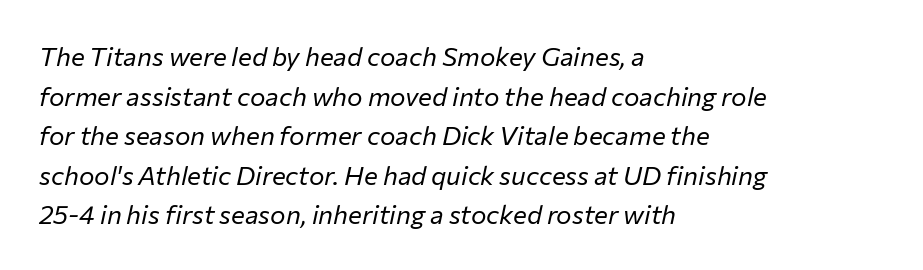
The image shows 26 px text type, italic (leaning right); set left-aligned, normal line spacing (1.52x), normal letter spacing, not underlined.
